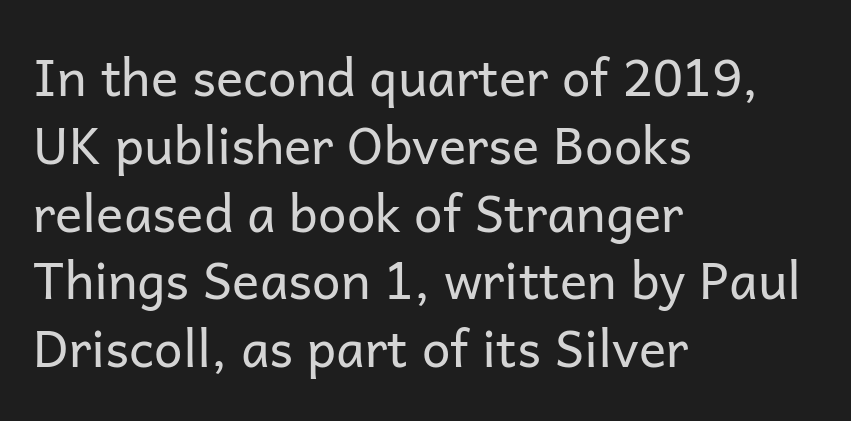
{"serif": "no", "italic": "no", "bold": "no", "weight": "regular", "width": "normal", "stroke_contrast": "low", "x_height": "medium", "monospaced": "no", "underline": "no", "align": "left", "line_spacing": "normal", "line_spacing_ratio": 1.33, "letter_spacing": "normal", "letter_spacing_em": 0.0, "glyph_px": 51}
